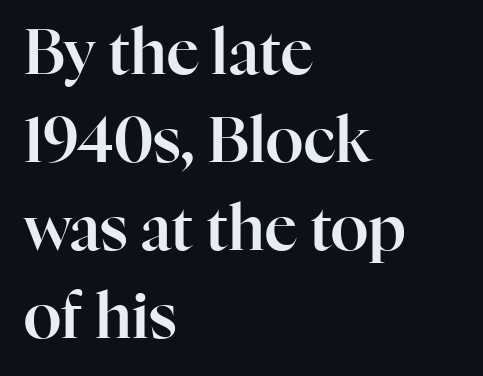
The image shows 62 px serif type, upright; set left-aligned, normal line spacing (1.42x), normal letter spacing, not underlined; high stroke contrast and a medium x-height.
